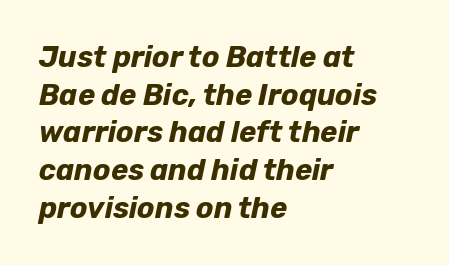
The image shows 29 px bold type, italic (leaning right); set left-aligned, normal line spacing (1.3x), normal letter spacing, not underlined; low stroke contrast and a medium x-height.
